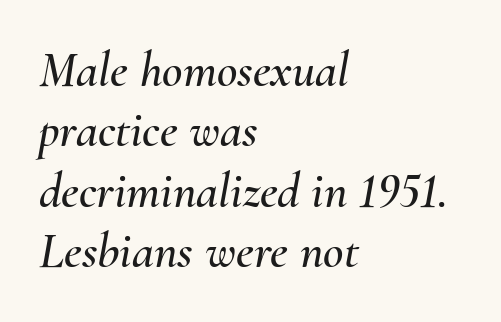
The image shows 50 px text type, italic (leaning right); set left-aligned, line spacing 1.21x, normal letter spacing, not underlined; medium stroke contrast and a small x-height.
